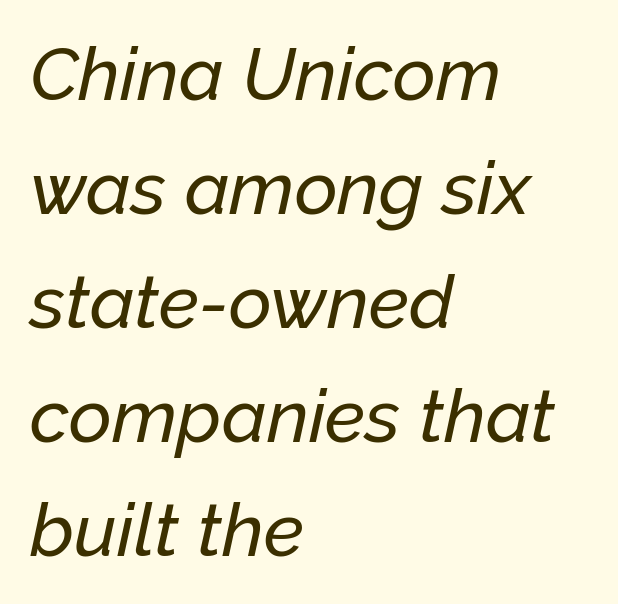
{"italic": "yes", "lean": "right", "slant_degrees": 12, "width": "normal", "stroke_contrast": "low", "x_height": "medium", "monospaced": "no", "underline": "no", "align": "left", "line_spacing": "normal", "line_spacing_ratio": 1.54, "letter_spacing": "normal", "letter_spacing_em": 0.0, "glyph_px": 74}
